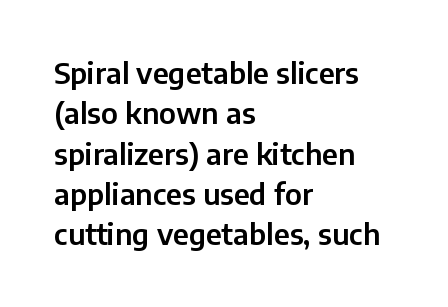
A normal amount of white space separates one row of letters from the next. A typesetter would label this face a sans. The tracking reads as untouched default to a designer's eye. Bare-footed words on every line.
